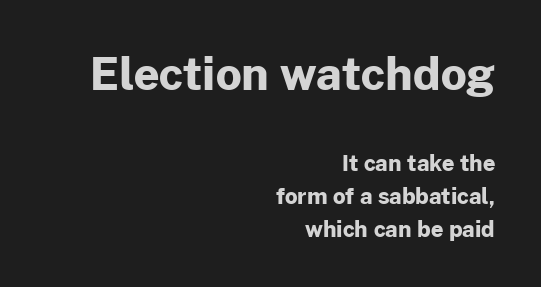
Posture: vertical. Nothing sits at the stroke ends, so this counts as sans-serif. This is heavy type, rendered in bold. Spacing verdict: proportional, widths tailored to each character.
